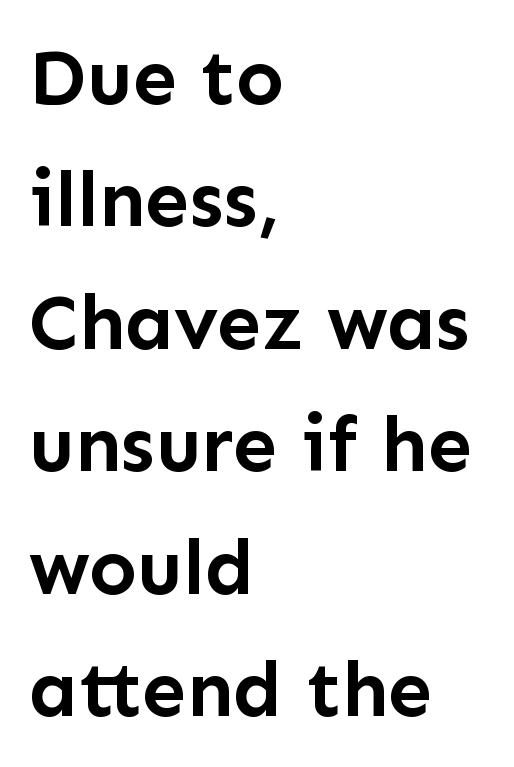
The image shows 79 px semibold sans-serif type, upright; set left-aligned, normal line spacing (1.55x), normal letter spacing, not underlined; low stroke contrast and a medium x-height.
